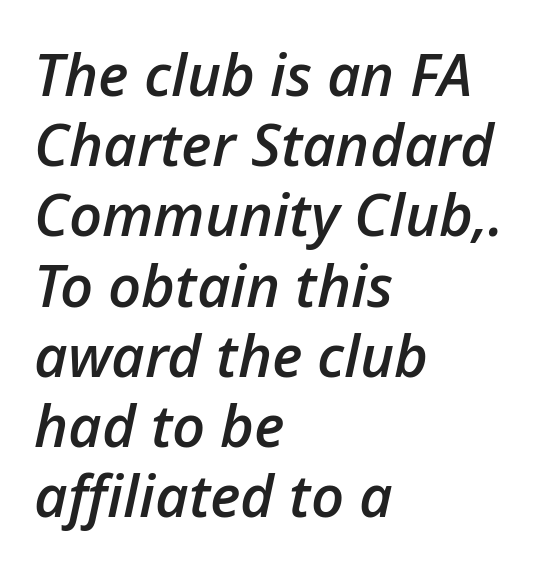
Reading down the block, your eye returns to a fixed left position each line. The type is set solid horizontally, with unmodified tracking. Think of a printed novel: that variable character pitch is what you see here. Compared with an ordinary text face, these strokes are moderately heavier — a semibold.
